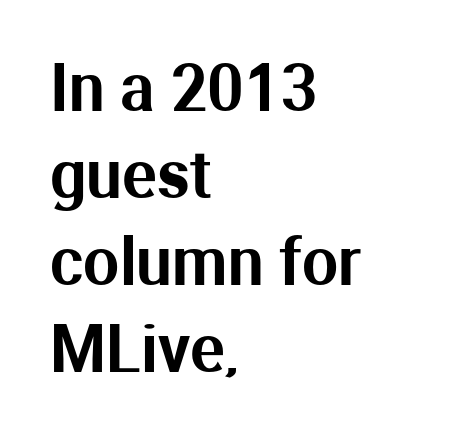
Anything drawn beneath the words? Only blank space. Here the designer chose a conventional face with non-uniform glyph widths. Where is the straight margin? On the left. Nope, no serifs anywhere on these letters.
